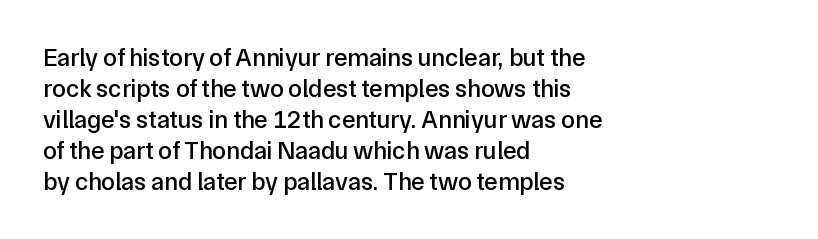
{"italic": "no", "underline": "no", "align": "left", "line_spacing_ratio": 1.24, "letter_spacing": "normal", "letter_spacing_em": 0.0, "glyph_px": 25}
